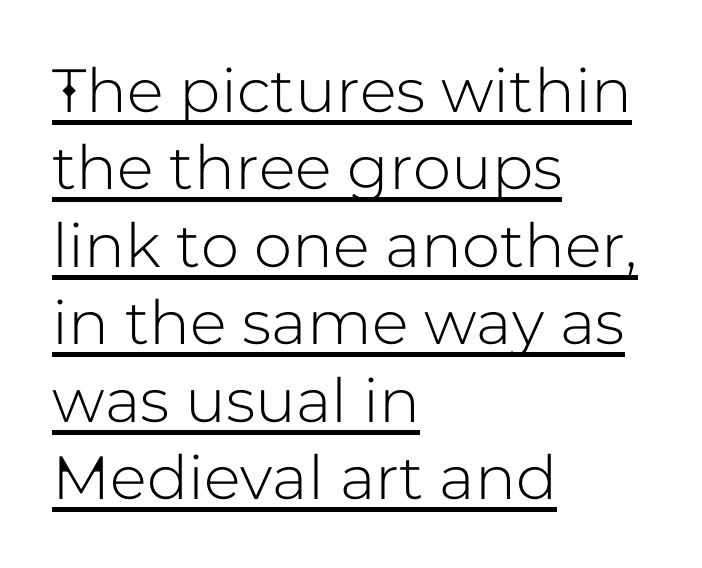
Q: Is the text italic (slanted)? A: No, it is upright.
Q: Is the typeface a serif or a sans-serif typeface? A: Sans-serif.
Q: Is the text underlined? A: Yes.
Q: How is the paragraph aligned? A: Left-aligned.
Q: Is the spacing between letters normal or unusually wide? A: Normal.
Q: Is the spacing between lines tight, normal or loose? A: Normal.
Q: Width (condensed, normal, or wide)? A: Normal.
Q: Stroke contrast? A: Low.
Q: x-height? A: Medium.
Q: Monospaced? A: No.
